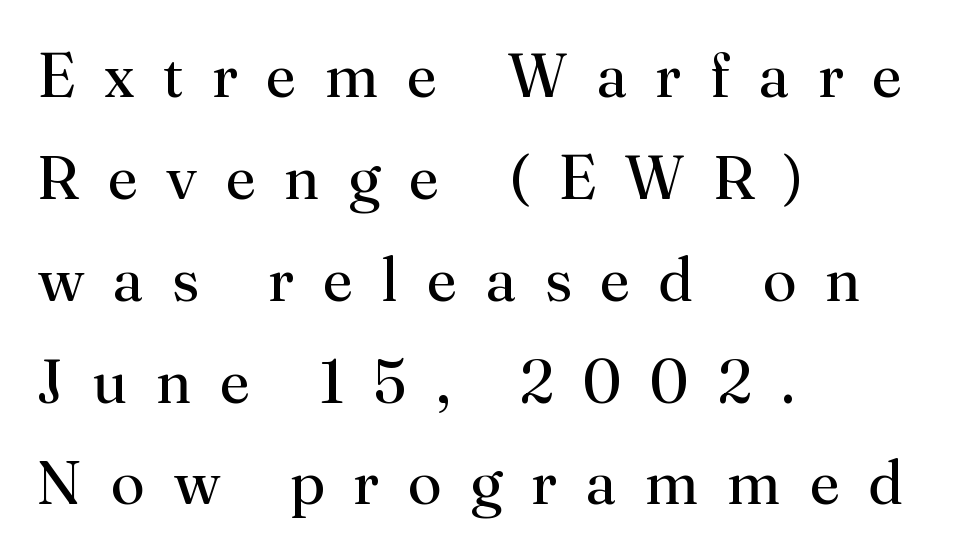
Q: Is the text bold? A: No.
Q: Is the text italic (slanted)? A: No, it is upright.
Q: Is the typeface a serif or a sans-serif typeface? A: Serif.
Q: Is the text underlined? A: No.
Q: How is the paragraph aligned? A: Left-aligned.
Q: Is the spacing between letters normal or unusually wide? A: Unusually wide.
Q: Is the spacing between lines tight, normal or loose? A: Normal.
Q: Width (condensed, normal, or wide)? A: Normal.
Q: Stroke contrast? A: Medium.
Q: x-height? A: Small.
Q: Monospaced? A: No.
